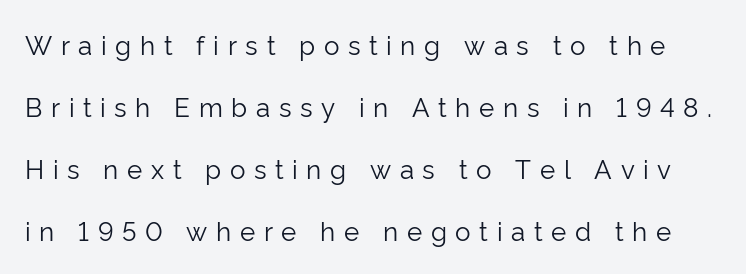
Rows of type keep a wide berth in the vertical direction. The string is rendered with underlining switched off. The letterforms stand isolated, each surrounded by extra space. The cut favours lightness, reaching ordinary text weight at its darkest. The specimen reads as upright at a glance.
